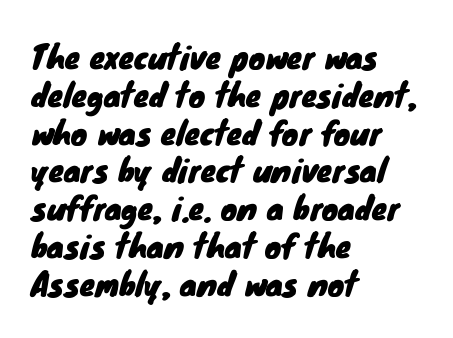
The face used here is proportionally spaced, like ordinary book or web type. The text was rendered using a sans face with plain stroke endings. The space directly below the letters is spotless. Alignment: flush left. The gaps between neighbouring characters are ordinary and unremarkable.
